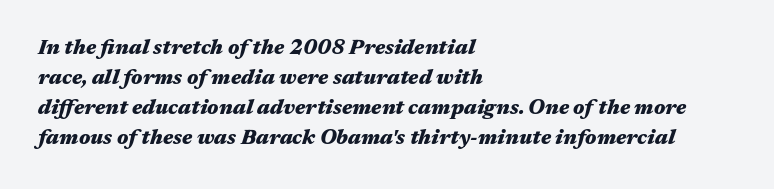
Q: Is the text bold? A: Yes.
Q: Is the text italic (slanted)? A: Yes, it leans right by about 17 degrees.
Q: Is the text underlined? A: No.
Q: How is the paragraph aligned? A: Left-aligned.
Q: Is the spacing between letters normal or unusually wide? A: Normal.
Q: Is the spacing between lines tight, normal or loose? A: Normal.
